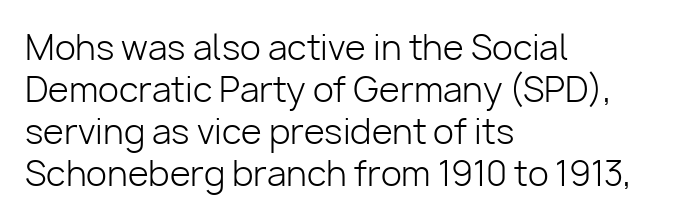
Q: Is the text bold? A: No.
Q: Is the text italic (slanted)? A: No, it is upright.
Q: Is the typeface a serif or a sans-serif typeface? A: Sans-serif.
Q: Is the text underlined? A: No.
Q: How is the paragraph aligned? A: Left-aligned.
Q: Is the spacing between letters normal or unusually wide? A: Normal.
Q: Width (condensed, normal, or wide)? A: Normal.
Q: Stroke contrast? A: Low.
Q: x-height? A: Medium.
Q: Monospaced? A: No.
